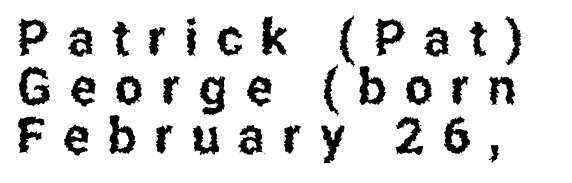
Serif or sans? Sans — the stroke terminals are bare. Check the space under the baseline: it is left empty. Proportional: the letters do not fall into vertical columns. The vertical gap from one line to the next is small.
